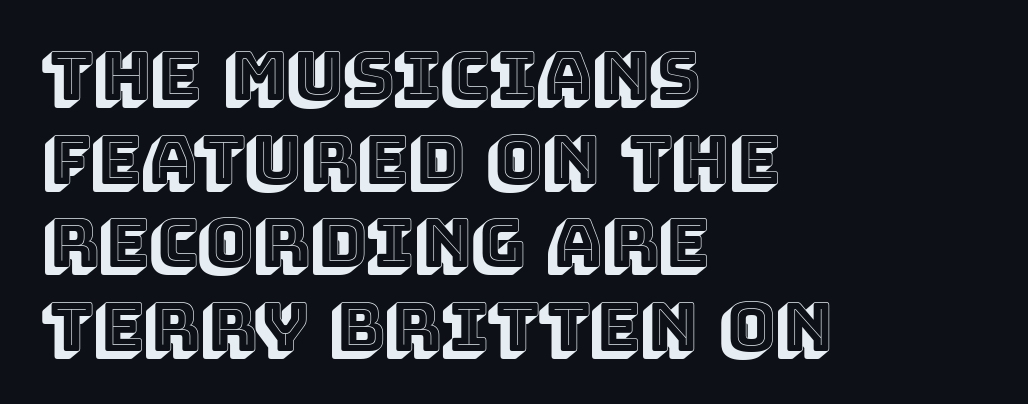
Q: Is the text italic (slanted)? A: No, it is upright.
Q: Is the text underlined? A: No.
Q: How is the paragraph aligned? A: Left-aligned.
Q: Is the spacing between letters normal or unusually wide? A: Normal.
Q: Is the spacing between lines tight, normal or loose? A: Normal.
Q: Width (condensed, normal, or wide)? A: Normal.
Q: x-height? A: Large.
Q: Monospaced? A: No.
